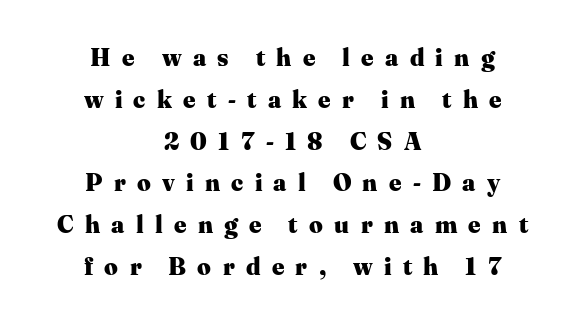
Q: Is the text bold? A: Yes.
Q: Is the text italic (slanted)? A: No, it is upright.
Q: Is the text underlined? A: No.
Q: How is the paragraph aligned? A: Centered.
Q: Is the spacing between letters normal or unusually wide? A: Unusually wide.
